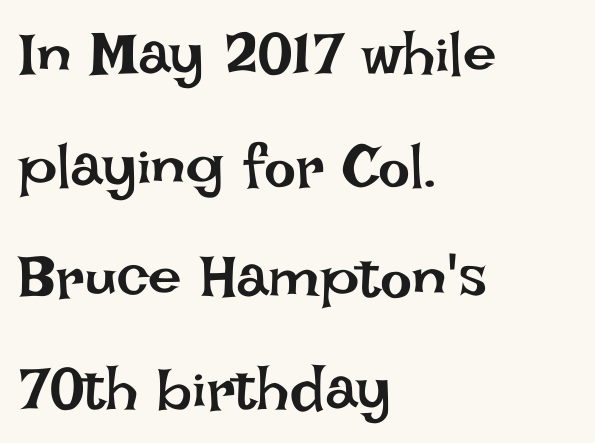
Q: Is the text bold? A: No.
Q: Is the text italic (slanted)? A: No, it is upright.
Q: Is the text underlined? A: No.
Q: How is the paragraph aligned? A: Left-aligned.
Q: Is the spacing between letters normal or unusually wide? A: Normal.
Q: Width (condensed, normal, or wide)? A: Normal.
Q: Stroke contrast? A: Low.
Q: x-height? A: Large.
Q: Monospaced? A: No.
